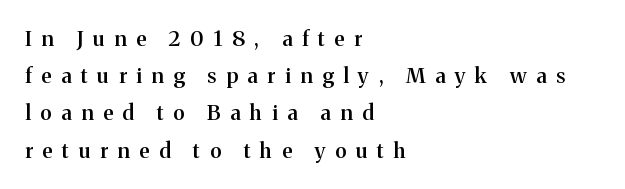
{"italic": "no", "bold": "semi", "underline": "no", "align": "left", "line_spacing_ratio": 1.77, "letter_spacing": "wide", "letter_spacing_em": 0.46, "glyph_px": 21}
